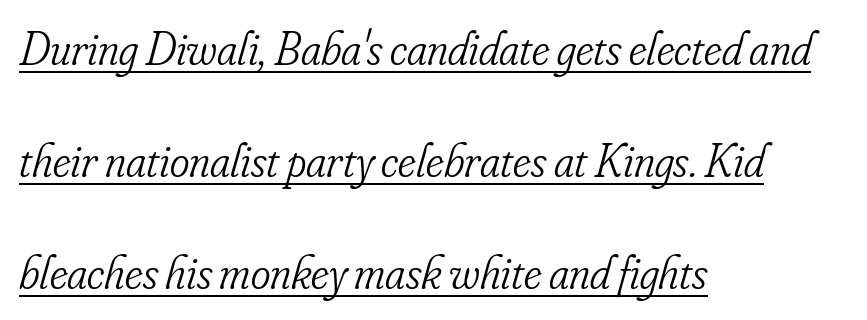
{"serif": "yes", "italic": "yes", "lean": "right", "slant_degrees": 16, "bold": "no", "weight": "light", "width": "condensed", "stroke_contrast": "low", "x_height": "small", "monospaced": "no", "underline": "yes", "align": "left", "line_spacing": "loose", "line_spacing_ratio": 2.38, "letter_spacing": "normal", "letter_spacing_em": 0.0, "glyph_px": 47}
